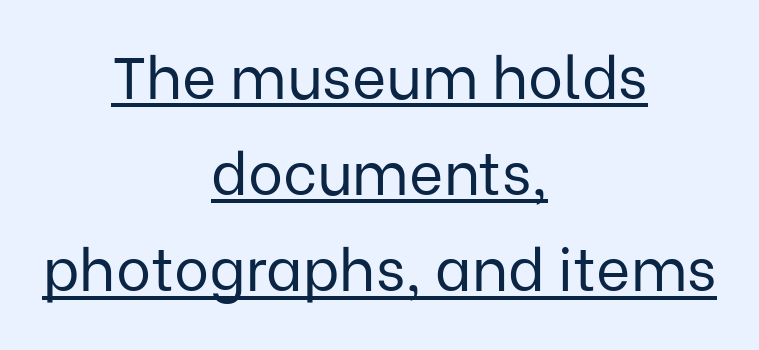
{"serif": "no", "italic": "no", "bold": "no", "weight": "regular", "width": "normal", "stroke_contrast": "low", "x_height": "medium", "monospaced": "no", "underline": "yes", "align": "center", "line_spacing": "normal", "line_spacing_ratio": 1.63, "letter_spacing": "normal", "letter_spacing_em": 0.0, "glyph_px": 59}
